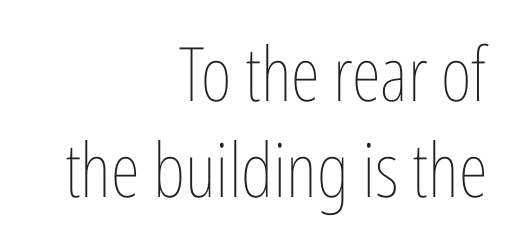
These lines sit exactly where default settings would place them. Teacher's note: observe the even right margin — that is flush-right alignment. Is the type heavy? It reads as light-to-regular instead. If you drew a line through each stem, it would be perfectly vertical. The face used here is rendered with its standard letterfit.
